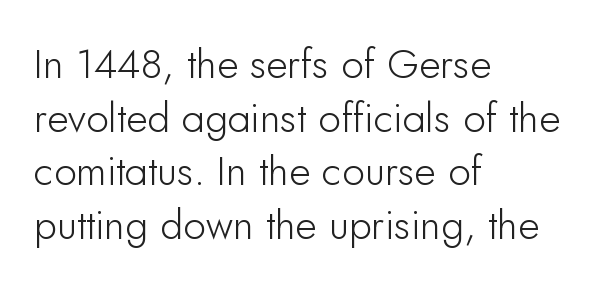
Short and long lines alike share a common starting point at left. Tall strokes in this sample are plumb rather than angled. Note the varied advance widths — an 'i' is clearly narrower than an 'm'. Characters follow at the spacing the type designer built in. I'd call this a sans setting — the letters go barefoot.
